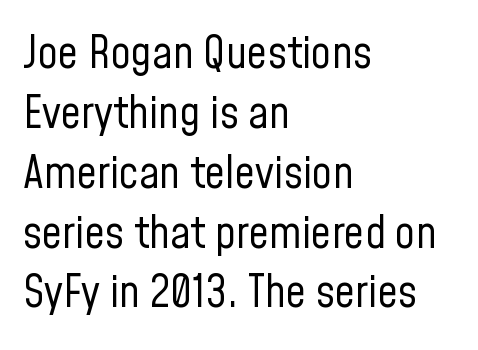
This sample has the flowing, uneven cadence of proportional lettering. The lines in this sample share a left origin and differ only in where they stop. Vertical spacing — default. Caption: standard tracking, unaltered. Note: no serifs on the glyphs. The weight would be labelled regular, book, light, or lighter still.
